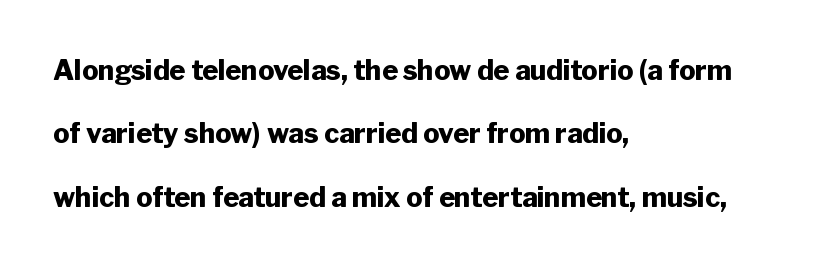
Q: Is the text bold? A: Yes.
Q: Is the text italic (slanted)? A: No, it is upright.
Q: Is the text underlined? A: No.
Q: How is the paragraph aligned? A: Left-aligned.
Q: Is the spacing between letters normal or unusually wide? A: Normal.
Q: Is the spacing between lines tight, normal or loose? A: Loose.
